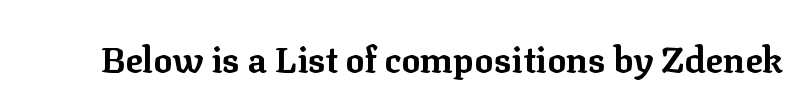
No italicization has been applied; the sample stays upright. Students, this is bold: see how much ink each stroke carries. Characters follow at the spacing the type designer built in. Each letter keeps its own natural width here, so spacing adapts to shape.
